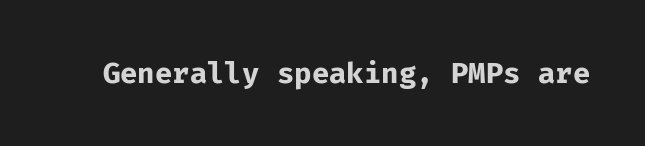
{"serif": "no", "italic": "no", "bold": "yes", "weight": "bold", "width": "normal", "stroke_contrast": "low", "x_height": "medium", "monospaced": "yes", "underline": "no", "letter_spacing": "normal", "letter_spacing_em": 0.0, "glyph_px": 29}
